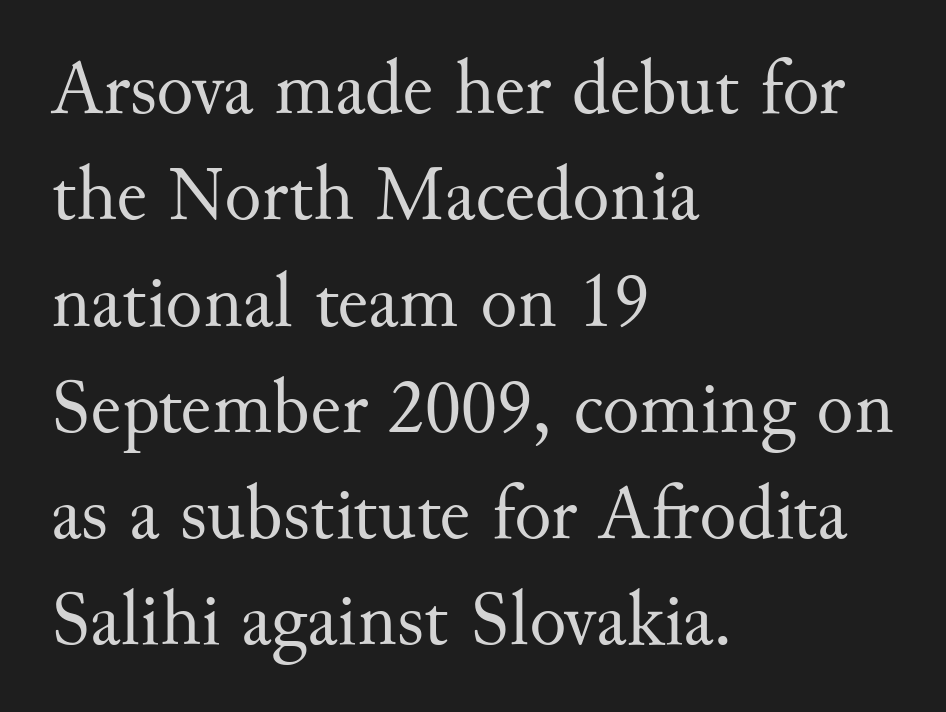
The image shows 77 px regular-weight serif type, upright; set left-aligned, normal line spacing (1.38x), normal letter spacing, not underlined; medium stroke contrast and a small x-height.
